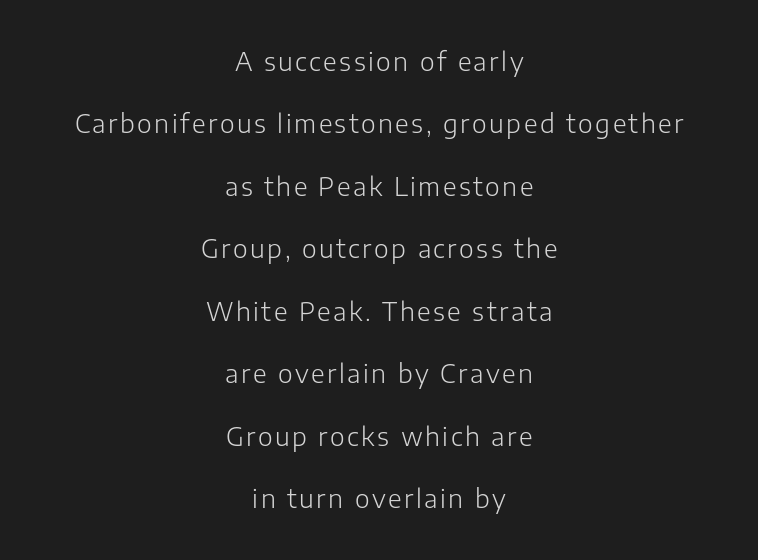
Centered paragraph, ragged on both sides. Just letters on the line, the space beneath them empty. Weight: not bold — regular or lighter. Style check: upright.
